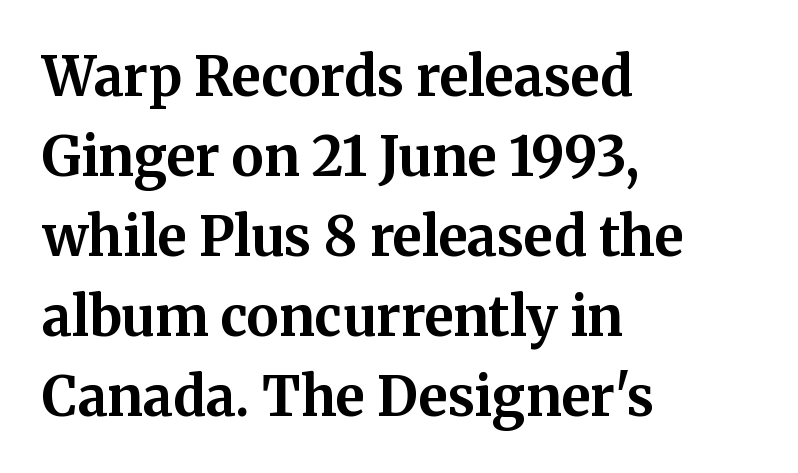
Q: Is the text bold? A: Yes.
Q: Is the text italic (slanted)? A: No, it is upright.
Q: Is the typeface a serif or a sans-serif typeface? A: Serif.
Q: Is the text underlined? A: No.
Q: How is the paragraph aligned? A: Left-aligned.
Q: Is the spacing between letters normal or unusually wide? A: Normal.
Q: Is the spacing between lines tight, normal or loose? A: Normal.
Q: Width (condensed, normal, or wide)? A: Normal.
Q: Stroke contrast? A: Medium.
Q: x-height? A: Medium.
Q: Monospaced? A: No.
